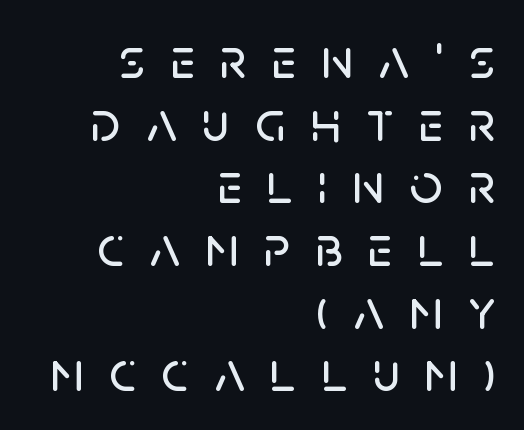
Summary of vertical rhythm: compact, with narrow interline spacing. You can tell it's not italic because the verticals are truly vertical. The rendering uses natural spacing where letterforms have individual widths. These lines are composed in type without serifs. The lines are quadded right.
